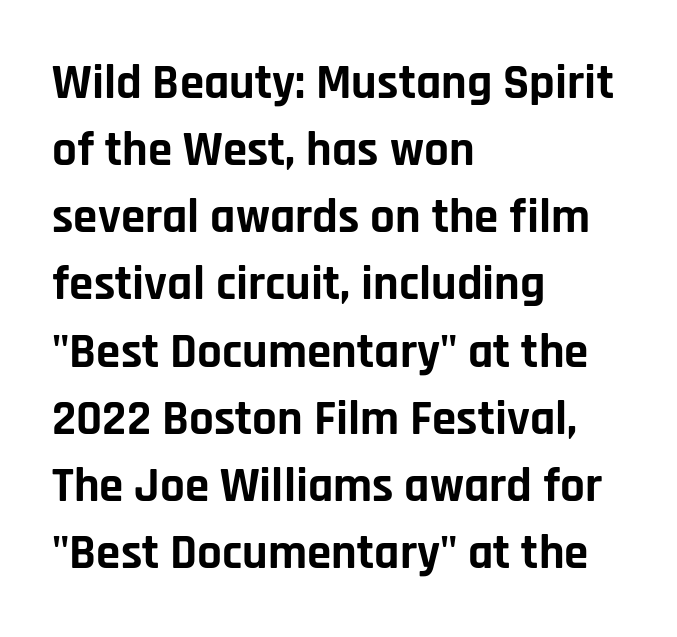
Q: Is the text bold? A: Yes.
Q: Is the text italic (slanted)? A: No, it is upright.
Q: Is the typeface a serif or a sans-serif typeface? A: Sans-serif.
Q: Is the text underlined? A: No.
Q: How is the paragraph aligned? A: Left-aligned.
Q: Is the spacing between letters normal or unusually wide? A: Normal.
Q: Is the spacing between lines tight, normal or loose? A: Normal.
Q: Width (condensed, normal, or wide)? A: Normal.
Q: Stroke contrast? A: Low.
Q: x-height? A: Large.
Q: Monospaced? A: No.
